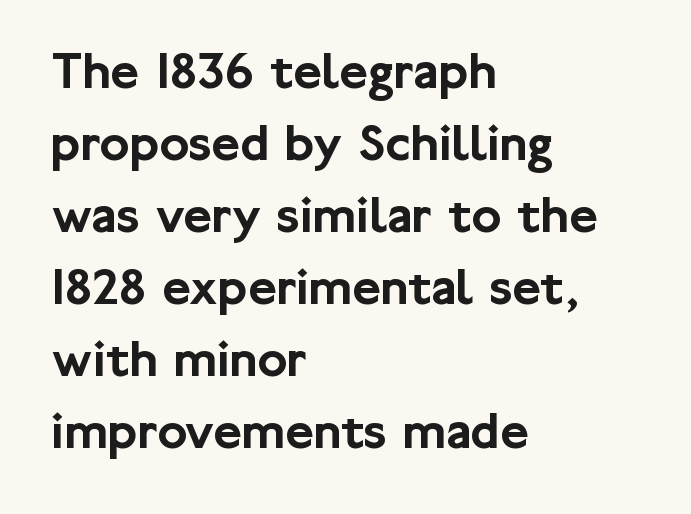
{"serif": "no", "italic": "no", "width": "normal", "stroke_contrast": "low", "x_height": "medium", "monospaced": "no", "underline": "no", "align": "left", "line_spacing": "normal", "line_spacing_ratio": 1.31, "letter_spacing": "normal", "letter_spacing_em": 0.0, "glyph_px": 55}
